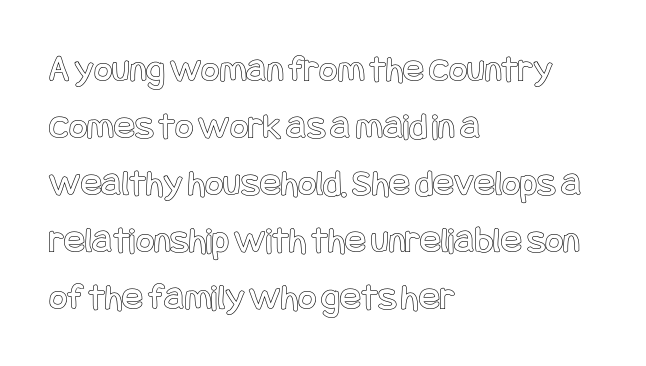
The leading is moderate, giving the passage an even texture. Only glyphs here, with clear space below each row. Every stem runs plumb, perpendicular to the baseline. Tracking here is standard; glyphs follow each other at the usual distance. The ragged edge is on the right, which tells us the setting is flush left.
